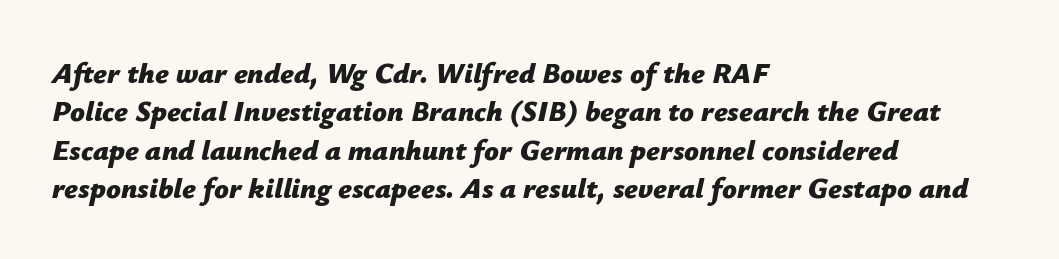
Q: Is the text bold? A: Yes.
Q: Is the text italic (slanted)? A: Yes, it leans right by about 12 degrees.
Q: Is the text underlined? A: No.
Q: How is the paragraph aligned? A: Left-aligned.
Q: Is the spacing between letters normal or unusually wide? A: Normal.
Q: Is the spacing between lines tight, normal or loose? A: Normal.
Q: Width (condensed, normal, or wide)? A: Normal.
Q: Stroke contrast? A: Low.
Q: x-height? A: Medium.
Q: Monospaced? A: No.
